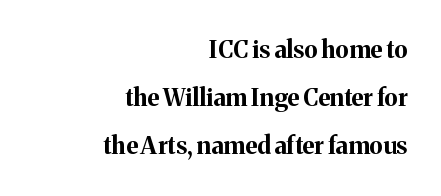
{"italic": "no", "bold": "yes", "underline": "no", "align": "right", "line_spacing": "loose", "line_spacing_ratio": 2.01, "letter_spacing": "normal", "letter_spacing_em": 0.0, "glyph_px": 24}
